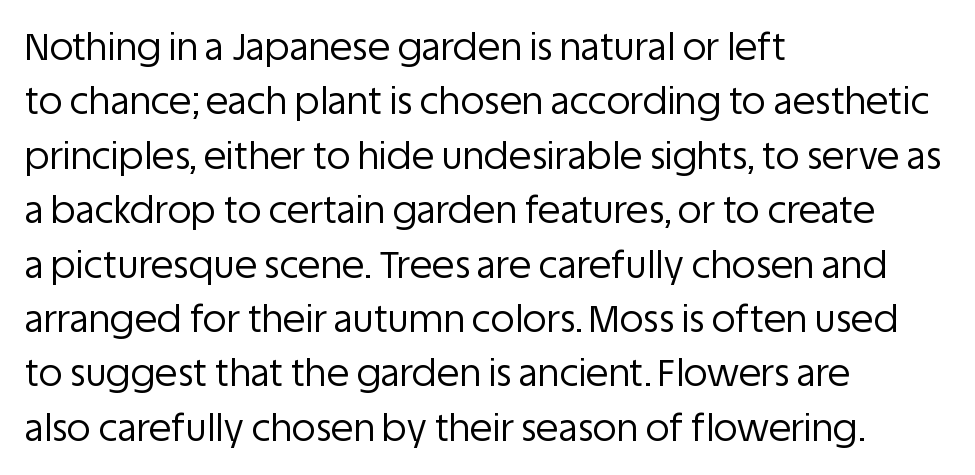
The image shows 37 px regular-weight sans-serif type, upright; set left-aligned, normal line spacing (1.47x), normal letter spacing, not underlined; low stroke contrast and a large x-height.
